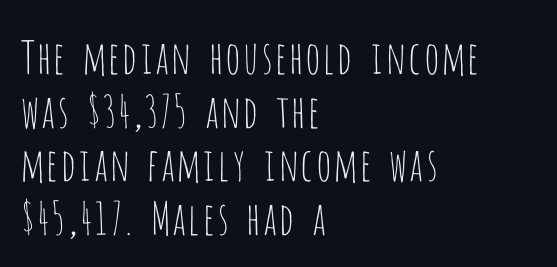
Q: Is the text bold? A: No.
Q: Is the text italic (slanted)? A: No, it is upright.
Q: Is the typeface a serif or a sans-serif typeface? A: Sans-serif.
Q: Is the text underlined? A: No.
Q: How is the paragraph aligned? A: Left-aligned.
Q: Is the spacing between letters normal or unusually wide? A: Normal.
Q: Width (condensed, normal, or wide)? A: Condensed.
Q: Stroke contrast? A: Low.
Q: x-height? A: Large.
Q: Monospaced? A: No.
